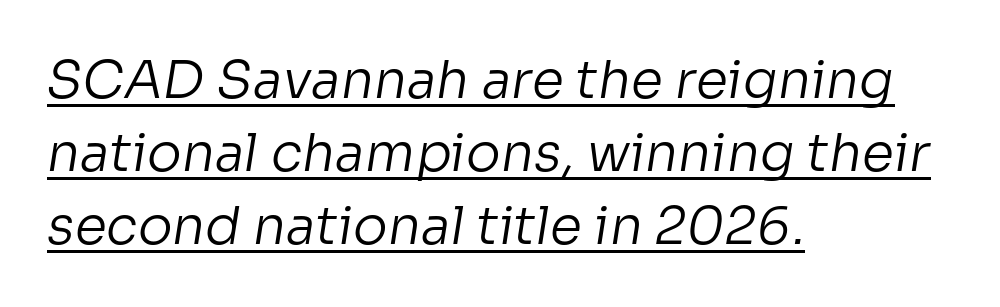
These lines are rendered in a variable-pitch font. In terms of letterspacing, this is plain default setting. How would I describe the line gaps? Plain and ordinary. The lettering is marked with a stroke running underneath it. The font sits on the lighter half of the weight spectrum, regular included. Examine the stroke ends and you'll find no serifs.
